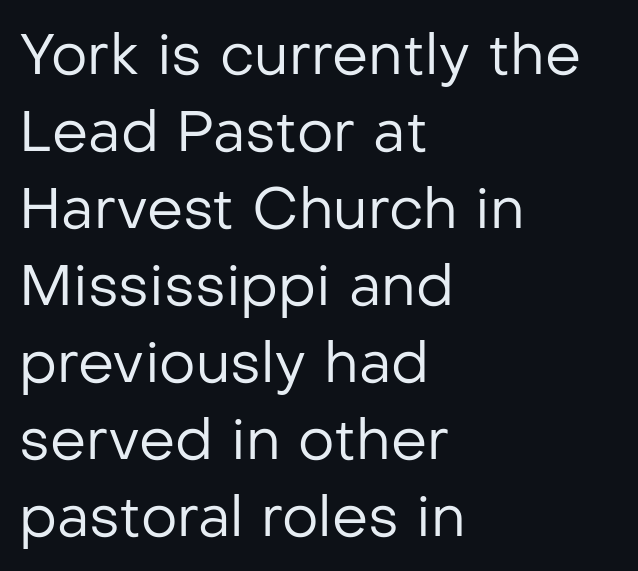
{"serif": "no", "italic": "no", "bold": "no", "weight": "regular", "width": "normal", "stroke_contrast": "low", "x_height": "medium", "monospaced": "no", "underline": "no", "align": "left", "line_spacing": "normal", "line_spacing_ratio": 1.35, "letter_spacing": "normal", "letter_spacing_em": 0.0, "glyph_px": 57}
